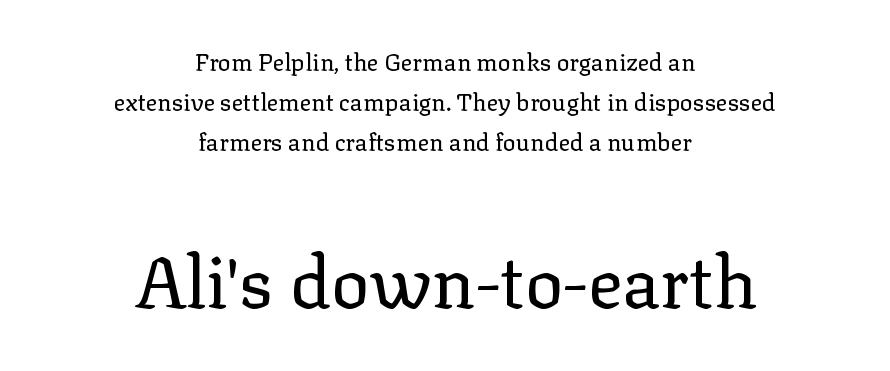
In CSS terms this would be text-align: center. Note: smaller setting up top, larger setting below. Characters remain perfectly vertical along every line. Quick note: interline space is typical. The glyphs in this specimen are seriffed. The letters sit at their default tracking, neither squeezed nor spread.
